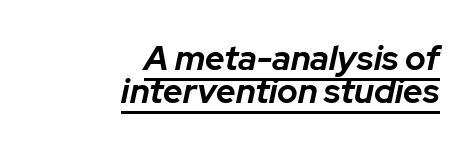
The image shows 34 px bold type, italic (leaning right); set right-aligned, tight line spacing (0.97x), normal letter spacing, underlined; low stroke contrast and a medium x-height.
